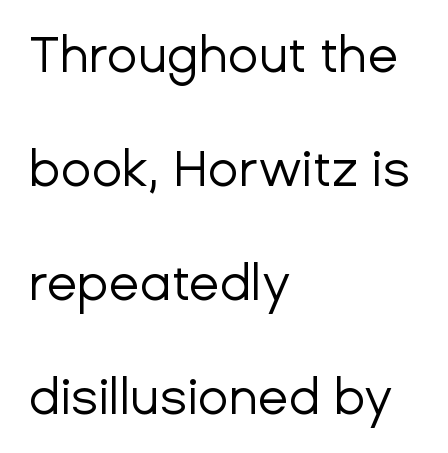
A typesetter would mark this as roman, not italic. A clean baseline with only descenders dipping below it. A light-to-regular cut is what we see here. A student would call this left alignment; a typographer would say flush left, rag right. How are the letters spaced? Ordinarily, with no added tracking. This block would shrink considerably if given ordinary leading; it's expanded now.
